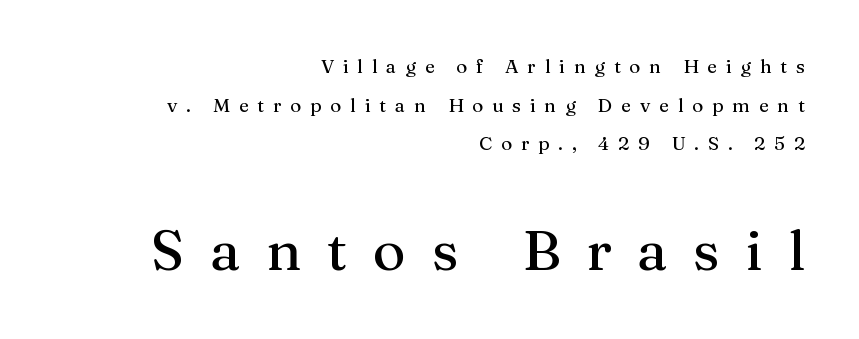
This sample trades compactness for vertical openness between lines. Vertical strokes here are truly vertical. These lines are rendered in a variable-pitch font. The gap between lines stays unmarked. The second block has been scaled up relative to the first. Is the letter spacing exaggerated? Yes — the characters are pushed far apart.
